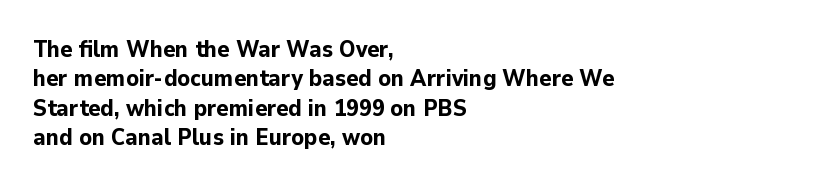
The image shows 23 px bold type, upright; set left-aligned, normal line spacing (1.28x), normal letter spacing, not underlined.
